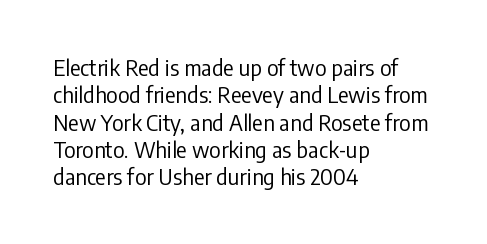
Q: Is the text bold? A: No.
Q: Is the text italic (slanted)? A: No, it is upright.
Q: Is the text underlined? A: No.
Q: How is the paragraph aligned? A: Left-aligned.
Q: Is the spacing between letters normal or unusually wide? A: Normal.
